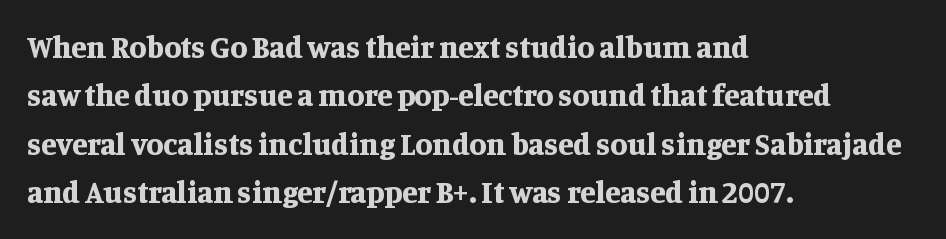
The image shows 31 px bold serif type, upright; set left-aligned, normal line spacing (1.56x), normal letter spacing, not underlined; medium stroke contrast and a large x-height.
